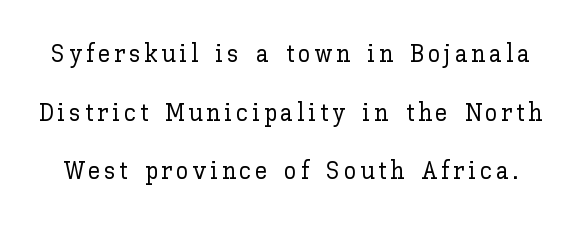
Rule under the text: the space is simply empty. The typography opts for an upright posture over an oblique one. The leading is generous, giving the passage an open texture.
